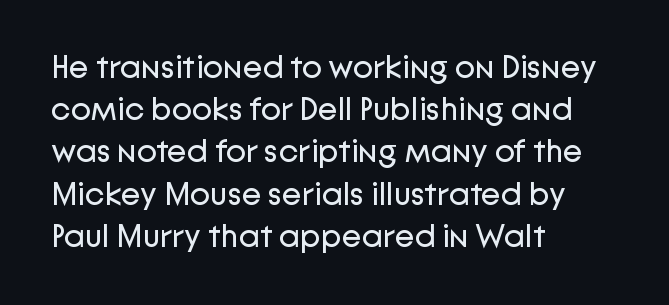
Descender tails drop into unmarked territory. You can tell from the bare stems that sans-serif type was used. Note the varied advance widths — an 'i' is clearly narrower than an 'm'. The letters look calm and open, with moderate or lighter stems. Quick note: not italic, upright. The letters sit at their default tracking, neither squeezed nor spread.
